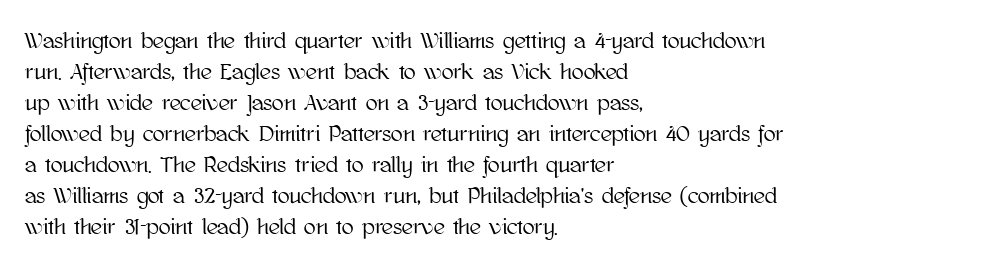
The image shows 22 px text type, upright; set left-aligned, normal line spacing (1.41x), normal letter spacing, not underlined.
